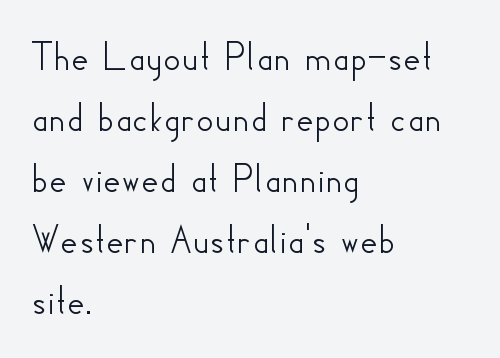
{"serif": "no", "italic": "no", "width": "normal", "stroke_contrast": "low", "x_height": "small", "monospaced": "no", "underline": "no", "align": "left", "line_spacing": "normal", "line_spacing_ratio": 1.42, "letter_spacing": "normal", "letter_spacing_em": 0.0, "glyph_px": 43}
